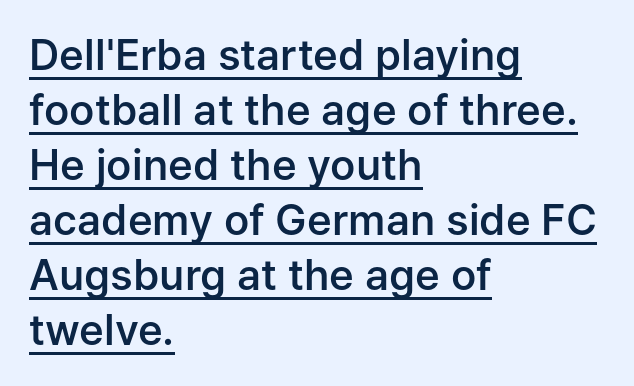
The image shows 42 px semibold sans-serif type, upright; set left-aligned, normal line spacing (1.31x), normal letter spacing, underlined; low stroke contrast and a medium x-height.
